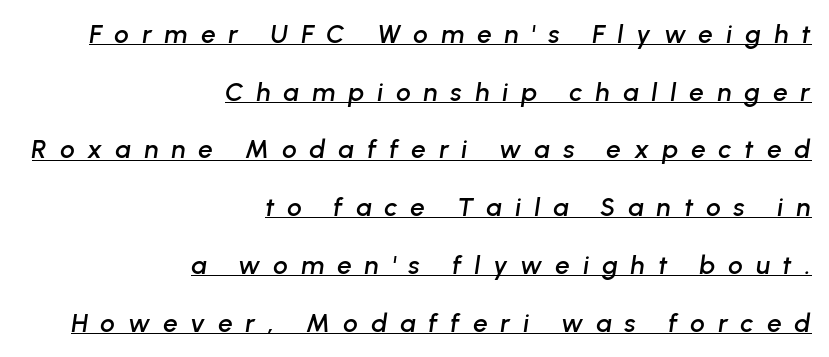
{"italic": "yes", "lean": "right", "slant_degrees": 8, "underline": "yes", "align": "right", "line_spacing": "loose", "line_spacing_ratio": 2.22, "letter_spacing": "wide", "letter_spacing_em": 0.5, "glyph_px": 26}
